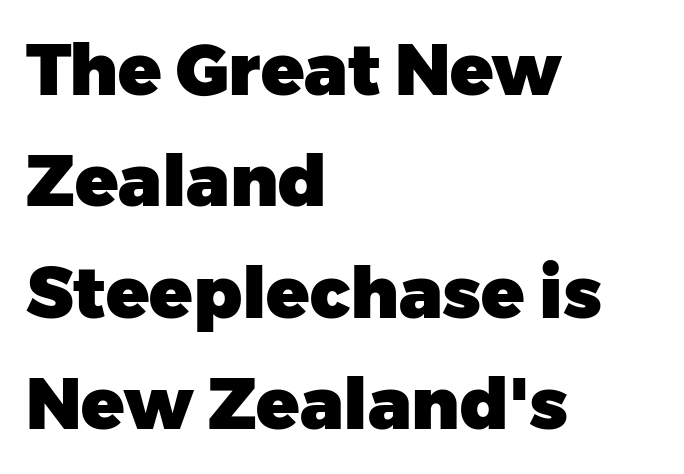
The image shows 71 px heavy sans-serif type, upright; set left-aligned, normal line spacing (1.57x), normal letter spacing, not underlined; low stroke contrast and a medium x-height.
